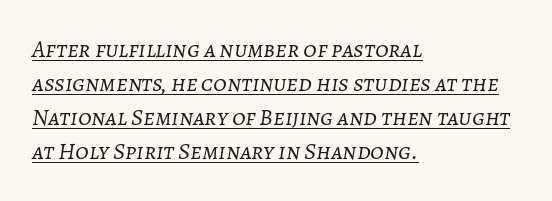
Q: Is the text bold? A: No.
Q: Is the text italic (slanted)? A: Yes, it leans right by about 7 degrees.
Q: Is the text underlined? A: Yes.
Q: How is the paragraph aligned? A: Left-aligned.
Q: Is the spacing between letters normal or unusually wide? A: Normal.
Q: Is the spacing between lines tight, normal or loose? A: Normal.
